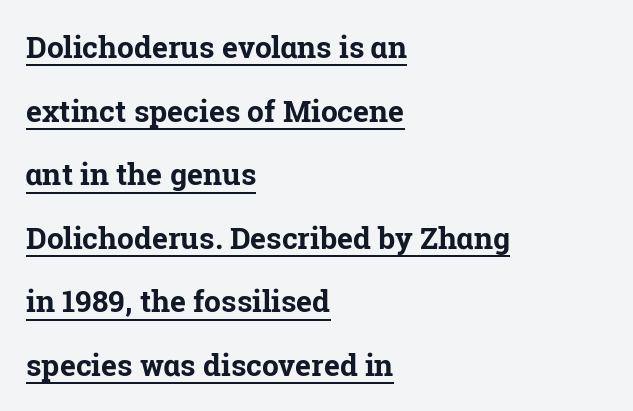
Notice how a bar underscores the lettering throughout. Each line starts at the same left margin while the right side varies. Is there much room between lines? Yes — plenty of vertical air separates them. You can tell it's not italic because the verticals are truly vertical.
